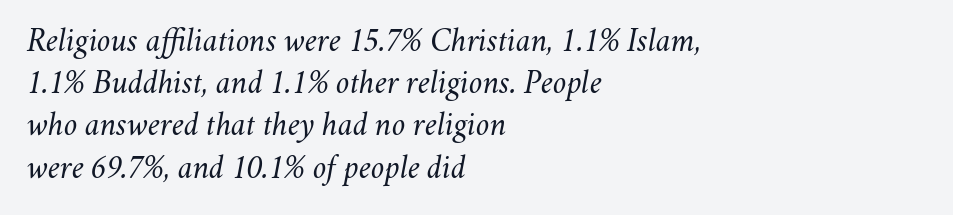
The face used here is proportionally spaced, like ordinary book or web type. Letter spacing: default. Leading matches the norm, producing a regular column. Quick note: italic.
